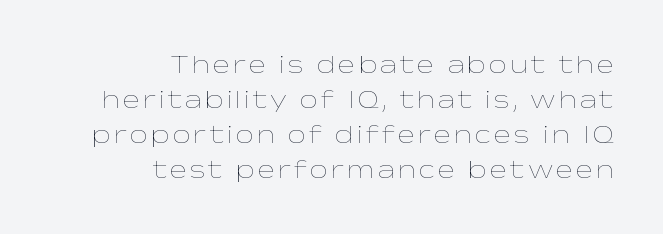
Q: Is the text bold? A: No.
Q: Is the text italic (slanted)? A: No, it is upright.
Q: Is the text underlined? A: No.
Q: How is the paragraph aligned? A: Right-aligned.
Q: Is the spacing between lines tight, normal or loose? A: Normal.
